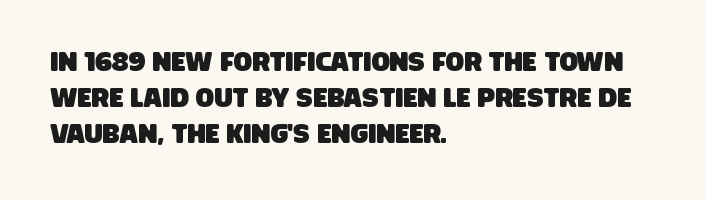
Q: Is the text underlined? A: No.
Q: How is the paragraph aligned? A: Left-aligned.
Q: Is the spacing between letters normal or unusually wide? A: Normal.
Q: Is the spacing between lines tight, normal or loose? A: Normal.
